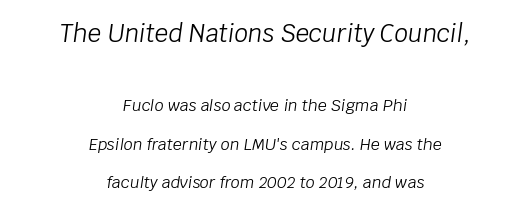
A clean baseline with only descenders dipping below it. Is the stroke heavy? The answer is a plain regular-or-lighter. How would I describe the line gaps? Wide and relaxed. Casual observation: everything's sitting right in the middle. Words appear dense and cohesive because spacing is normal. Size contrast runs from large at the top to small at the bottom.
